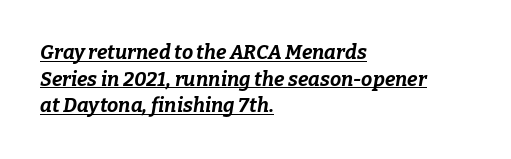
Q: Is the text bold? A: Yes.
Q: Is the text italic (slanted)? A: Yes, it leans right by about 9 degrees.
Q: Is the text underlined? A: Yes.
Q: How is the paragraph aligned? A: Left-aligned.
Q: Is the spacing between letters normal or unusually wide? A: Normal.
Q: Is the spacing between lines tight, normal or loose? A: Normal.
